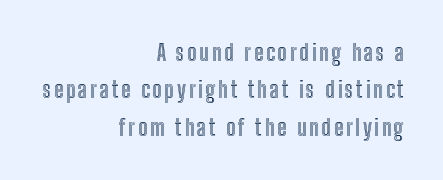
The image shows 22 px text type, upright; set right-aligned, normal line spacing (1.7x), not underlined.
